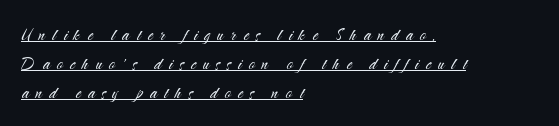
{"bold": "no", "underline": "yes", "align": "left", "line_spacing": "normal", "line_spacing_ratio": 1.38, "letter_spacing": "wide", "letter_spacing_em": 0.34, "glyph_px": 21}
